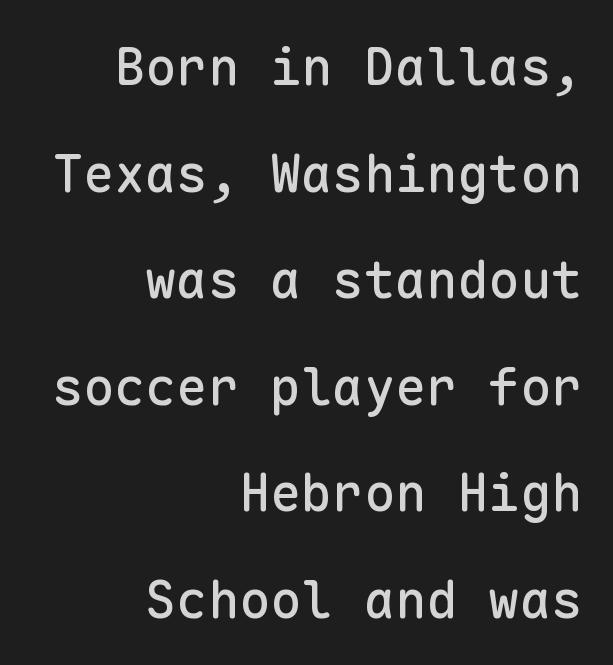
Quick note: underline off. This sample has the even, mechanical cadence of fixed-width lettering. This sample is right-justified, so line beginnings fall wherever the words allow. Words appear dense and cohesive because spacing is normal.
